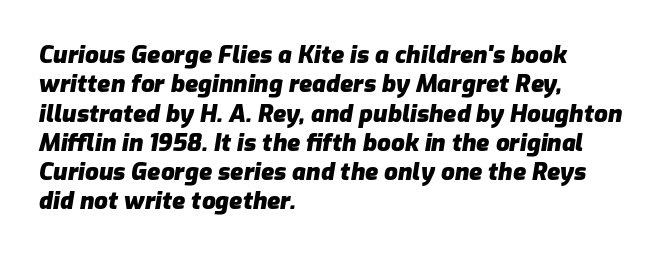
Q: Is the text bold? A: Yes.
Q: Is the text italic (slanted)? A: Yes, it leans right by about 9 degrees.
Q: Is the text underlined? A: No.
Q: How is the paragraph aligned? A: Left-aligned.
Q: Is the spacing between letters normal or unusually wide? A: Normal.
